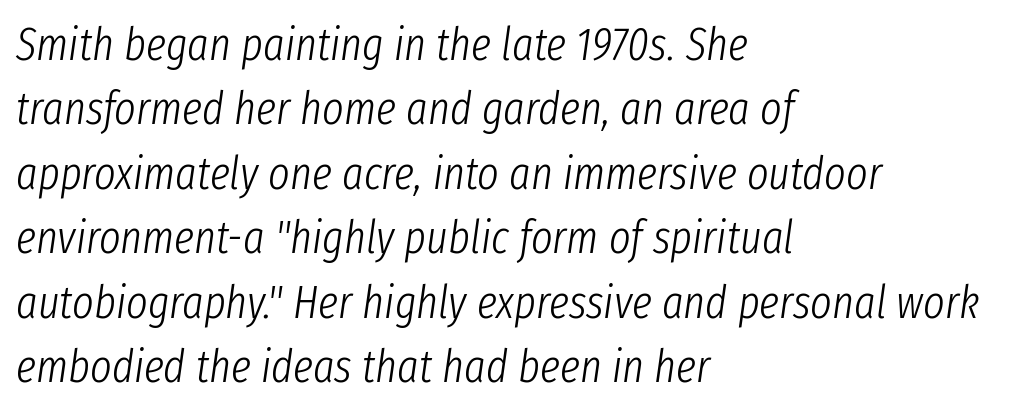
Visually the block forms a straight wall on the left and a jagged coastline on the right. Here the glyphs are tracked normally, forming tight word shapes. Do the characters align in a grid? No, the font is proportional. The zone under the glyphs is completely vacant.
